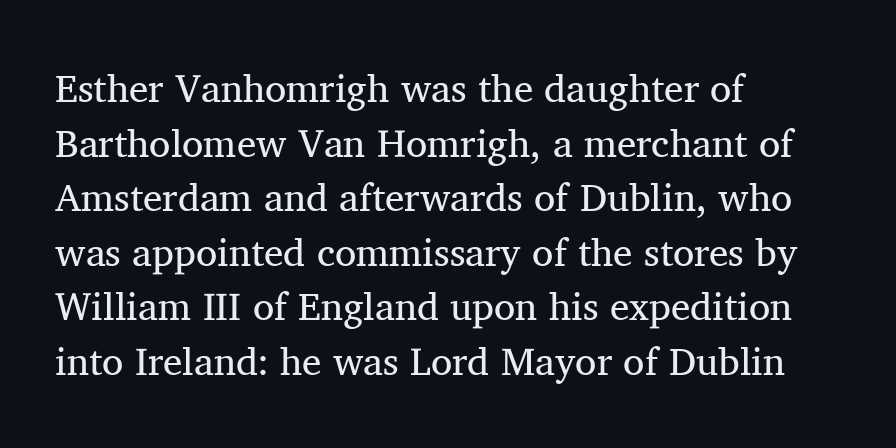
The image shows 39 px regular-weight serif type, upright; set left-aligned, normal line spacing (1.4x), normal letter spacing, not underlined; medium stroke contrast and a medium x-height.
